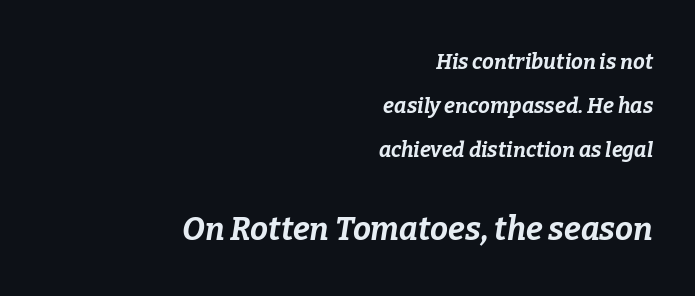
Loosely led — the rows are spread out. Character size in the trailing block exceeds that of the leading block. This sample uses plain, unmodified letter spacing. The paragraph has a hard right edge and a soft left edge. Words float on clear page, feet unadorned.
